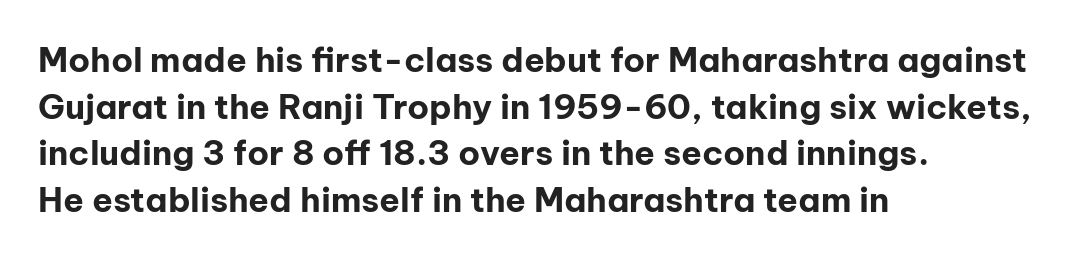
Q: Is the text bold? A: Yes.
Q: Is the text italic (slanted)? A: No, it is upright.
Q: Is the typeface a serif or a sans-serif typeface? A: Sans-serif.
Q: Is the text underlined? A: No.
Q: How is the paragraph aligned? A: Left-aligned.
Q: Is the spacing between letters normal or unusually wide? A: Normal.
Q: Is the spacing between lines tight, normal or loose? A: Normal.
Q: Width (condensed, normal, or wide)? A: Normal.
Q: Stroke contrast? A: Low.
Q: x-height? A: Medium.
Q: Monospaced? A: No.
